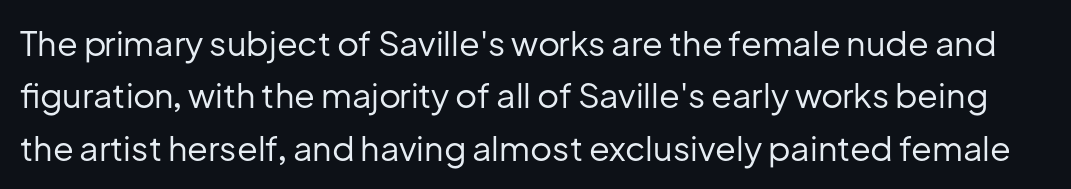
Q: Is the text bold? A: No.
Q: Is the text italic (slanted)? A: No, it is upright.
Q: Is the typeface a serif or a sans-serif typeface? A: Sans-serif.
Q: Is the text underlined? A: No.
Q: Is the spacing between letters normal or unusually wide? A: Normal.
Q: Is the spacing between lines tight, normal or loose? A: Normal.
Q: Width (condensed, normal, or wide)? A: Normal.
Q: Stroke contrast? A: Low.
Q: x-height? A: Medium.
Q: Monospaced? A: No.
